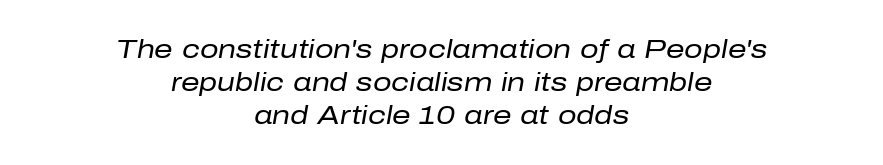
You could call the tracking neutral — neither tight nor loose. Compared with ordinary roman type, these characters are visibly tilted. Check under the words: just untouched page. Line starts and ends both wander, symmetrically.
